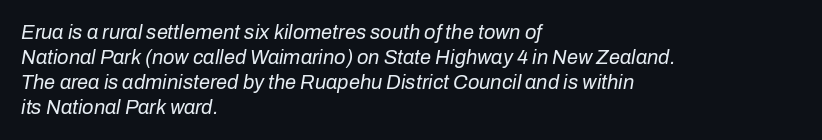
{"italic": "yes", "lean": "right", "slant_degrees": 10, "bold": "no", "underline": "no", "align": "left", "line_spacing": "normal", "line_spacing_ratio": 1.25, "letter_spacing": "normal", "letter_spacing_em": 0.0, "glyph_px": 20}
